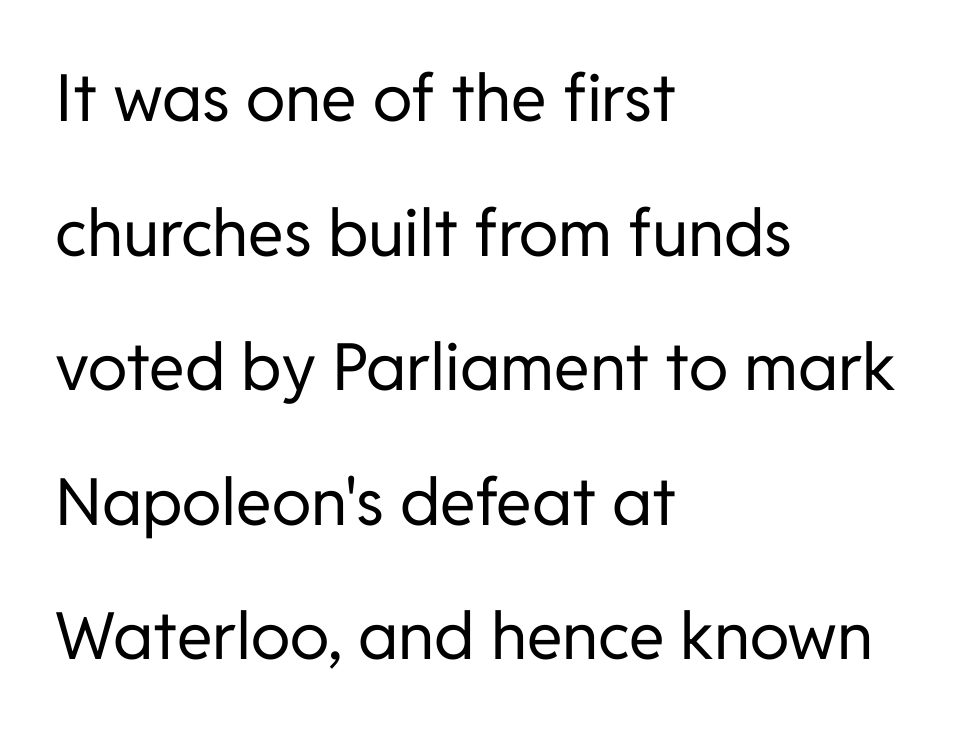
Looks like regular typesetting: each glyph gets only the width it needs. Leading: increased. Which margin do the lines hug? The left one — the right edge is uneven. Quick note: underline off. Standard letterfit; no display-style spreading of the glyphs.
